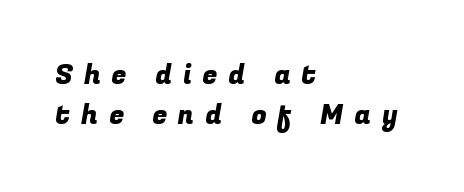
The image shows 27 px text type; set left-aligned, normal line spacing (1.5x), unusually wide letter spacing (+0.41 em), not underlined.
